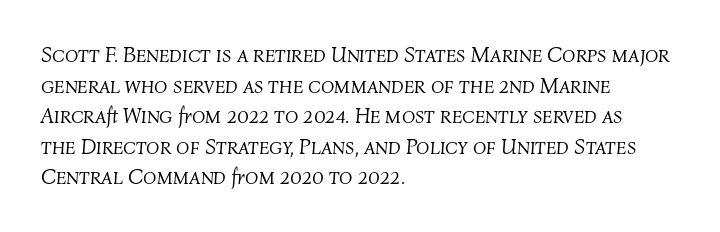
The image shows 22 px text type, italic (leaning right); set left-aligned, normal line spacing (1.39x), normal letter spacing, not underlined.
